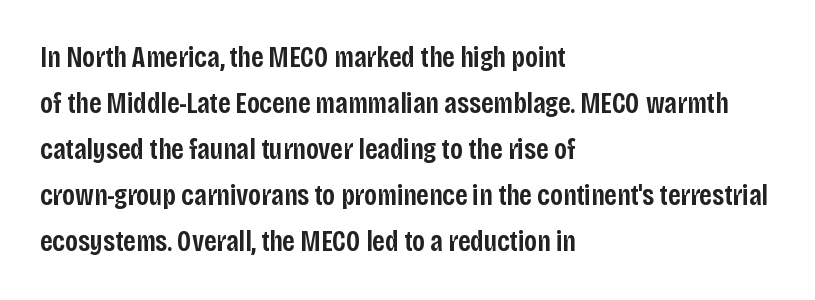
Q: Is the text bold? A: Semi-bold.
Q: Is the text italic (slanted)? A: No, it is upright.
Q: Is the typeface a serif or a sans-serif typeface? A: Sans-serif.
Q: Is the text underlined? A: No.
Q: How is the paragraph aligned? A: Left-aligned.
Q: Is the spacing between letters normal or unusually wide? A: Normal.
Q: Is the spacing between lines tight, normal or loose? A: Normal.
Q: Width (condensed, normal, or wide)? A: Condensed.
Q: Stroke contrast? A: Low.
Q: x-height? A: Large.
Q: Monospaced? A: No.
